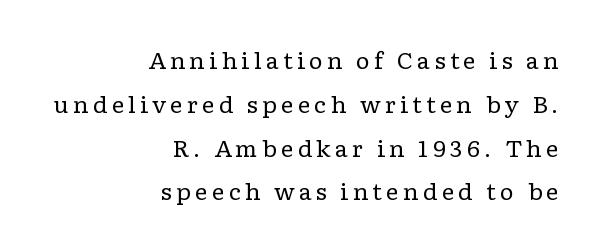
These lines stack with their right ends in a neat column. Vertical stems look standard width or narrower in stroke. The lines are spread far apart with generous leading. The space beneath each line is pristine and unruled. Tall strokes in this sample are plumb rather than angled.
